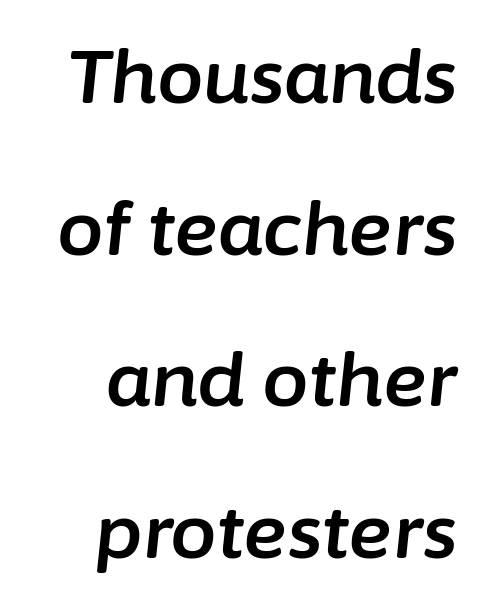
Beneath every word, the page is bare. The face used here is proportionally spaced, like ordinary book or web type. It's the slanting kind of type. The line-height multiplier appears high, well above default. How are the letters spaced? Ordinarily, with no added tracking.
